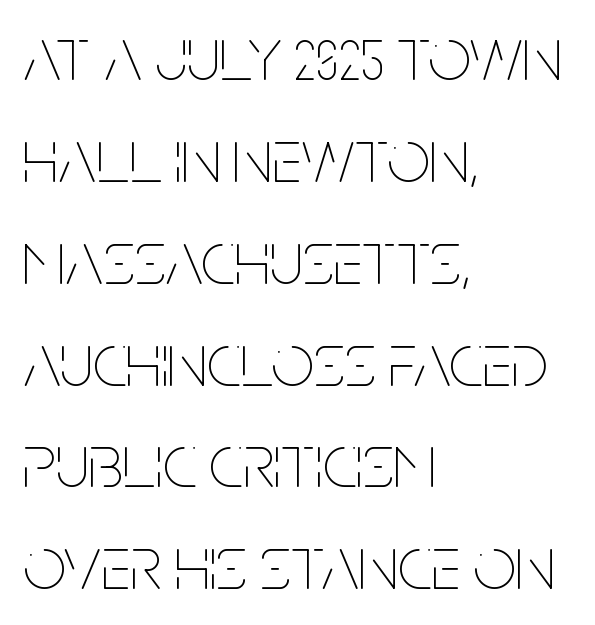
Q: Is the text bold? A: No.
Q: Is the text italic (slanted)? A: No, it is upright.
Q: Is the text underlined? A: No.
Q: How is the paragraph aligned? A: Left-aligned.
Q: Is the spacing between letters normal or unusually wide? A: Normal.
Q: Is the spacing between lines tight, normal or loose? A: Normal.
Q: Width (condensed, normal, or wide)? A: Condensed.
Q: Stroke contrast? A: Low.
Q: x-height? A: Large.
Q: Monospaced? A: No.
